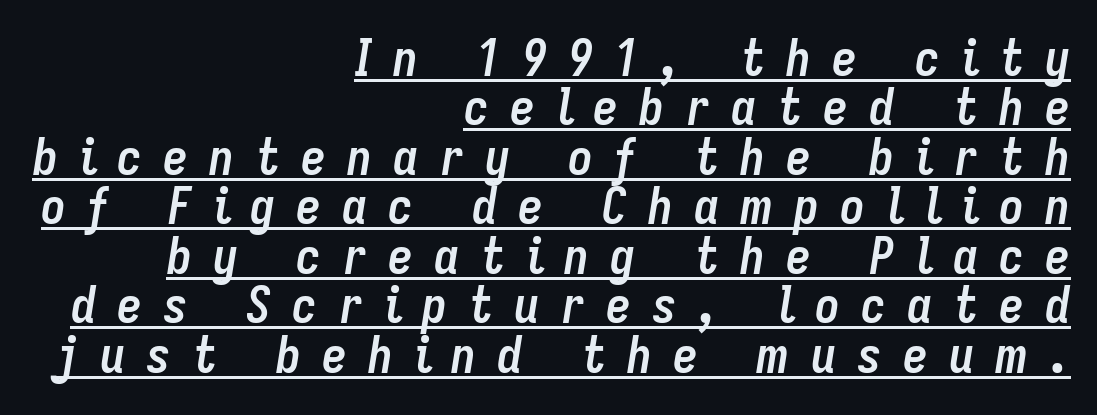
Q: Is the text bold? A: Yes.
Q: Is the text italic (slanted)? A: Yes, it leans right by about 9 degrees.
Q: Is the text underlined? A: Yes.
Q: How is the paragraph aligned? A: Right-aligned.
Q: Is the spacing between letters normal or unusually wide? A: Unusually wide.
Q: Is the spacing between lines tight, normal or loose? A: Tight.
Q: Width (condensed, normal, or wide)? A: Condensed.
Q: Stroke contrast? A: Low.
Q: x-height? A: Medium.
Q: Monospaced? A: No.
